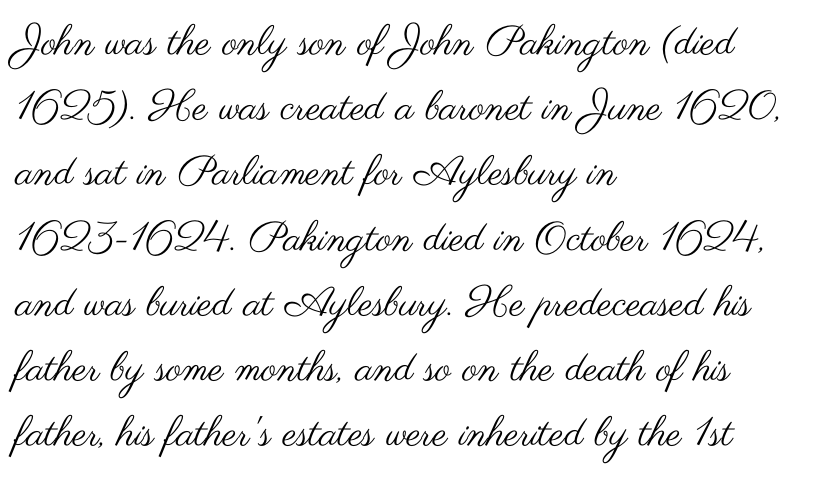
The vertical gap from one line to the next is medium. The typesetter chose a ragged-right arrangement here. Proportional: the letters do not fall into vertical columns. The passage shown is not underscored anywhere. Words appear dense and cohesive because spacing is normal.
